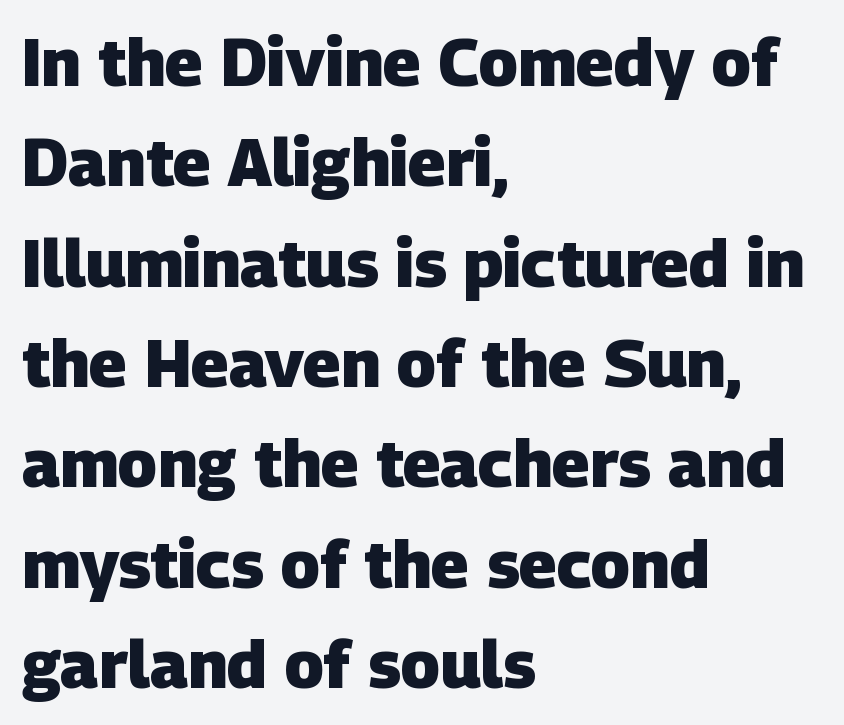
The image shows 66 px heavy sans-serif type; set left-aligned, normal line spacing (1.52x), normal letter spacing, not underlined; low stroke contrast and a large x-height.
